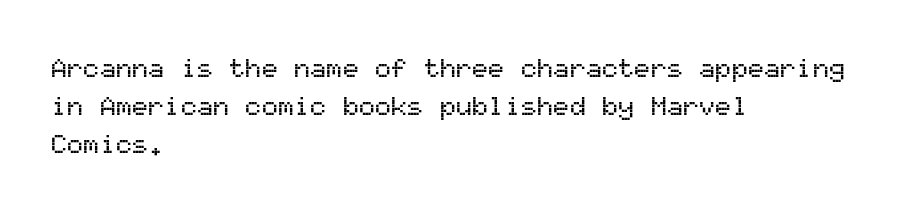
The image shows 27 px text type, upright; set left-aligned, normal line spacing (1.41x), normal letter spacing, not underlined.
